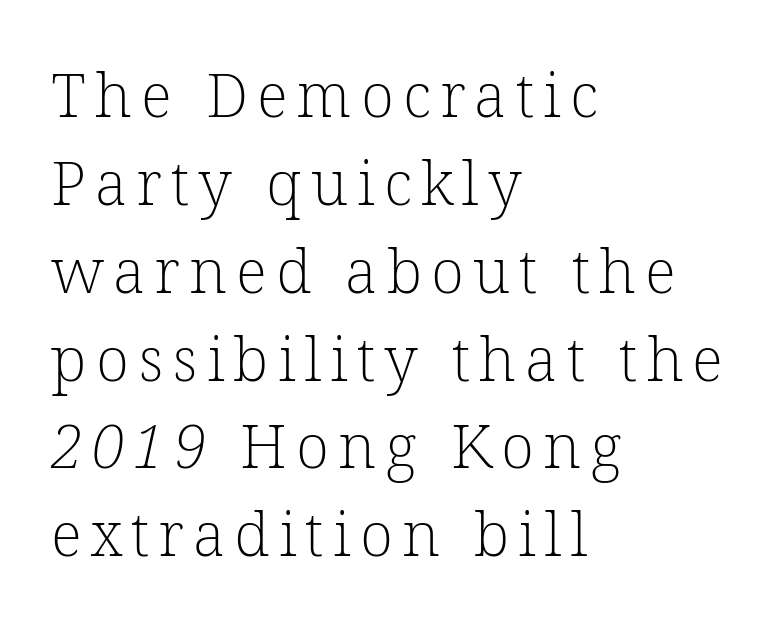
{"serif": "yes", "bold": "no", "weight": "light", "width": "normal", "stroke_contrast": "low", "x_height": "medium", "monospaced": "no", "underline": "no", "align": "left", "line_spacing": "normal", "line_spacing_ratio": 1.44, "glyph_px": 61}
